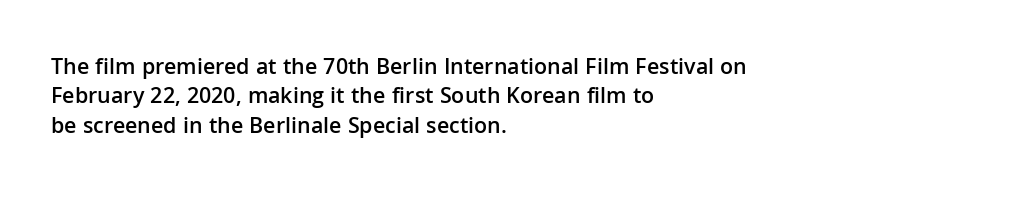
All the whitespace from short lines collects on the right. You could call the tracking neutral — neither tight nor loose. The axis of the letterforms is exactly vertical. Honestly, there is no underline to notice here at all.
